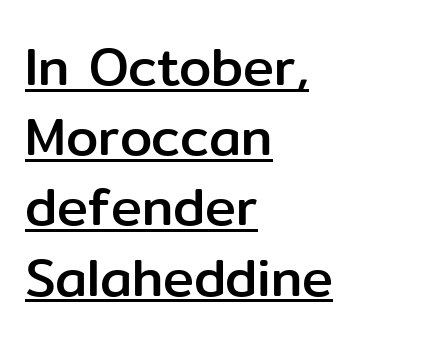
Q: Is the text italic (slanted)? A: No, it is upright.
Q: Is the typeface a serif or a sans-serif typeface? A: Sans-serif.
Q: Is the text underlined? A: Yes.
Q: How is the paragraph aligned? A: Left-aligned.
Q: Is the spacing between letters normal or unusually wide? A: Normal.
Q: Is the spacing between lines tight, normal or loose? A: Normal.
Q: Width (condensed, normal, or wide)? A: Normal.
Q: Stroke contrast? A: Low.
Q: x-height? A: Medium.
Q: Monospaced? A: No.
